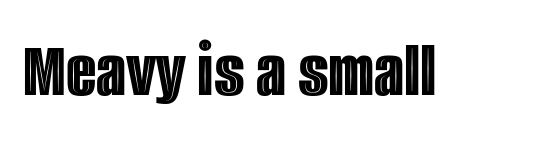
Note the varied advance widths — an 'i' is clearly narrower than an 'm'. Here the glyphs are tracked normally, forming tight word shapes. Does the lettering tilt? It doesn't — this is upright. The words here are not underlined.
